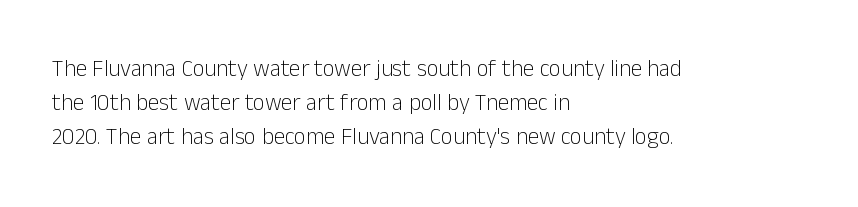
The type sits square on the baseline with zero lean. Stem width sits at or under what a default text font uses. Horizontally, the lines are justified to the leading edge only. This sample keeps an unexceptional amount of space between lines. The space beneath each line is pristine and unruled. There is no visible air inserted between adjacent glyphs.
